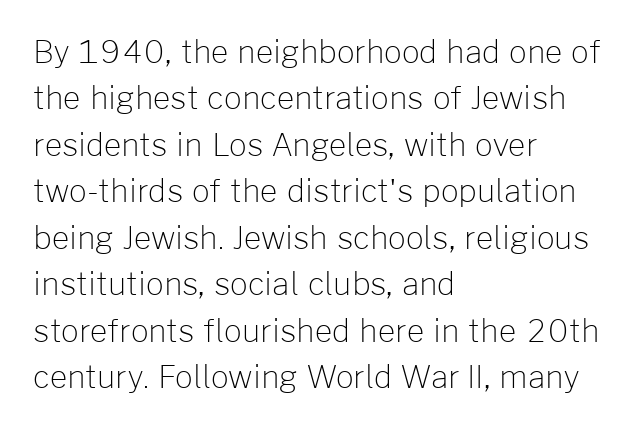
Q: Is the text bold? A: No.
Q: Is the text italic (slanted)? A: No, it is upright.
Q: Is the typeface a serif or a sans-serif typeface? A: Sans-serif.
Q: Is the text underlined? A: No.
Q: How is the paragraph aligned? A: Left-aligned.
Q: Is the spacing between letters normal or unusually wide? A: Normal.
Q: Is the spacing between lines tight, normal or loose? A: Normal.
Q: Width (condensed, normal, or wide)? A: Normal.
Q: Stroke contrast? A: Low.
Q: x-height? A: Medium.
Q: Monospaced? A: No.
